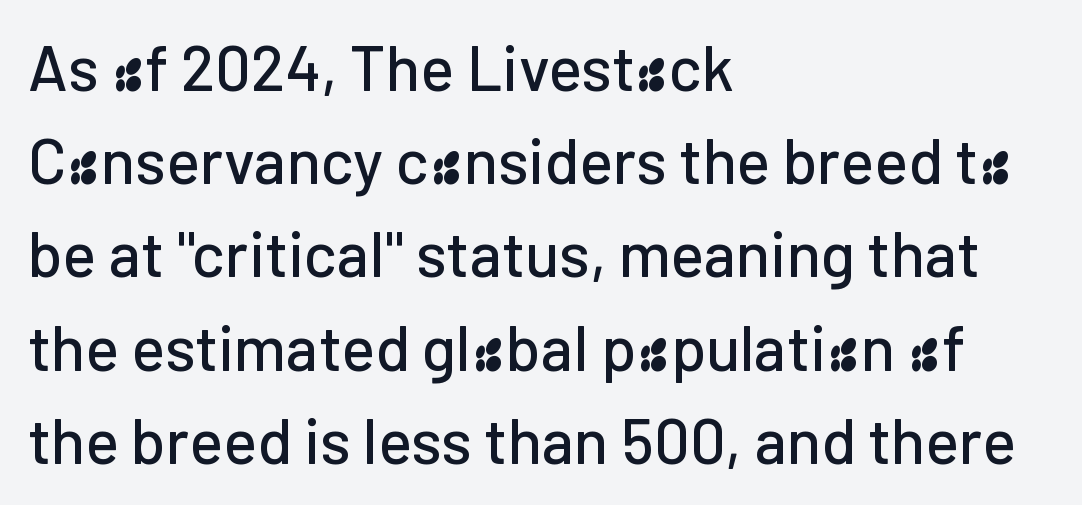
The image shows 63 px sans-serif type, upright; set left-aligned, normal line spacing (1.48x), normal letter spacing, not underlined; low stroke contrast and a medium x-height.
